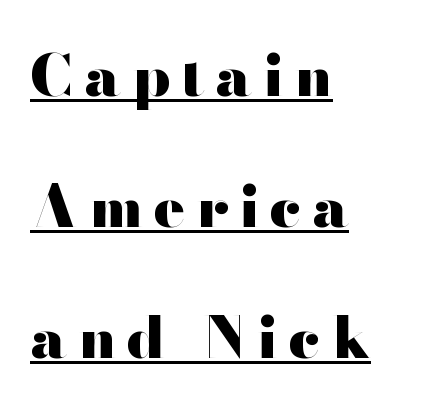
{"serif": "no", "italic": "no", "bold": "yes", "weight": "heavy", "width": "wide", "stroke_contrast": "high", "x_height": "small", "monospaced": "no", "underline": "yes", "align": "left", "line_spacing": "loose", "line_spacing_ratio": 2.26, "glyph_px": 58}
